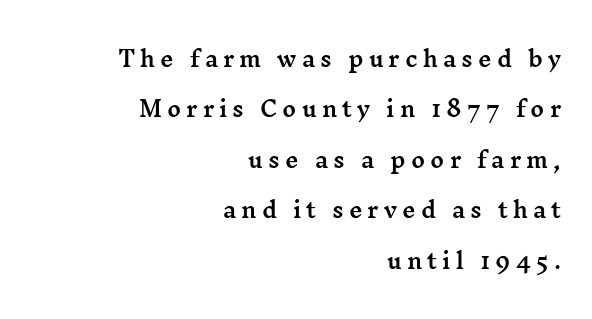
Posture: vertical. A student would call this right alignment; a typographer would say flush right, rag left. The type is letterspaced generously, with wide tracking. These lines stand farther apart than default settings would place them.
